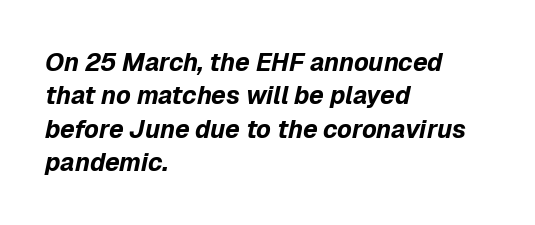
The foot of each line stays bare and open. Chunky letters — that's bold for sure. The face used here is rendered with its standard letterfit. Tall strokes in this sample are angled rather than plumb. These lines sit exactly where default settings would place them.
